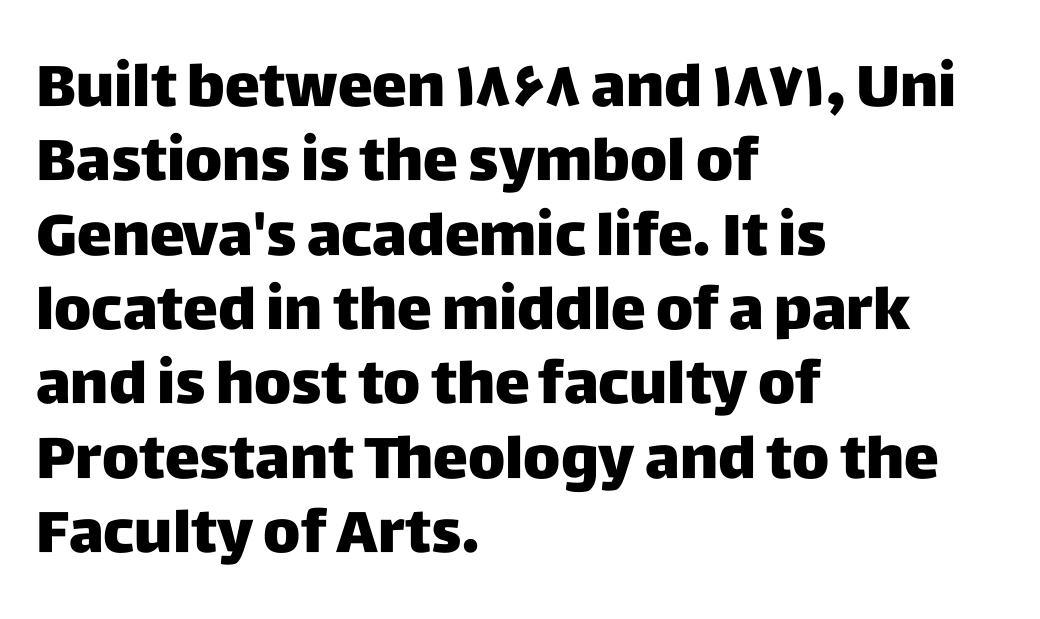
{"serif": "no", "italic": "no", "width": "normal", "stroke_contrast": "low", "x_height": "large", "monospaced": "no", "underline": "no", "align": "left", "line_spacing": "normal", "line_spacing_ratio": 1.26, "letter_spacing": "normal", "letter_spacing_em": 0.0, "glyph_px": 59}
